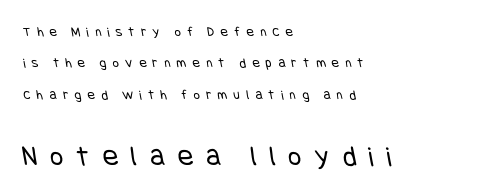
{"serif": "no", "bold": "no", "weight": "regular", "width": "condensed", "stroke_contrast": "low", "x_height": "large", "underline": "no", "align": "left", "line_spacing": "loose", "line_spacing_ratio": 2.24, "letter_spacing": "wide", "letter_spacing_em": 0.45, "larger_block": "second", "size_ratio": 2.07, "glyph_px": 29}
